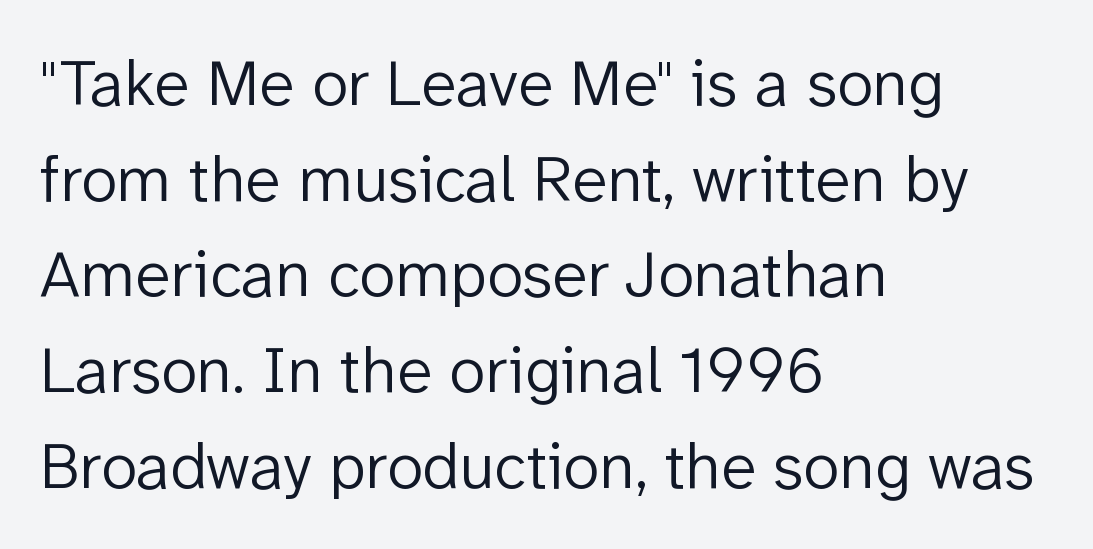
The image shows 66 px light sans-serif type, upright; set left-aligned, normal line spacing (1.45x), normal letter spacing, not underlined; low stroke contrast and a medium x-height.
